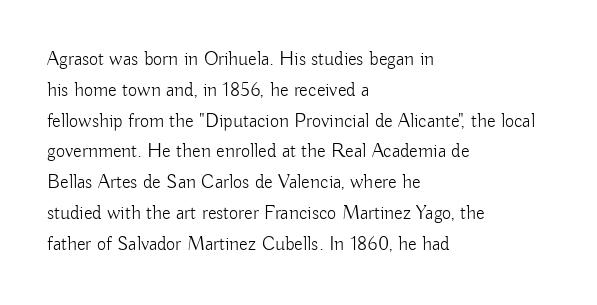
Unmarked baselines from the first word to the last. Between one letter and the next there's only the usual sliver of space. Left-aligned paragraph, ragged on the right. Compared with typical paragraphs, the rows here are spaced about the same. It's the straight-up-and-down kind of type.
